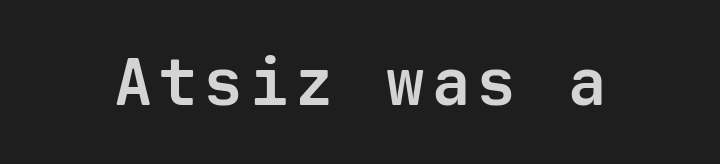
Q: Is the text bold? A: Yes.
Q: Is the text italic (slanted)? A: No, it is upright.
Q: Is the typeface a serif or a sans-serif typeface? A: Sans-serif.
Q: Is the text underlined? A: No.
Q: Width (condensed, normal, or wide)? A: Normal.
Q: Stroke contrast? A: Low.
Q: x-height? A: Medium.
Q: Monospaced? A: Yes.
